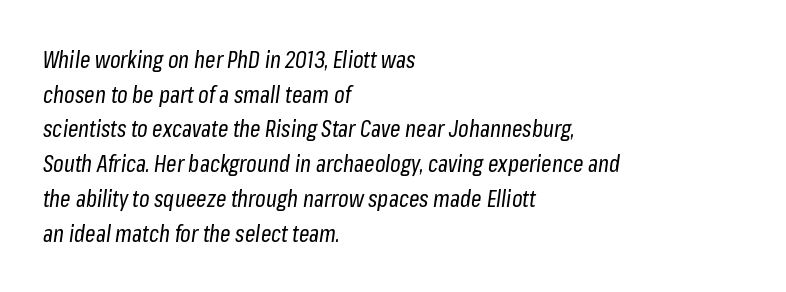
The leading is moderate, giving the passage an even texture. The passage shown leans; its letterforms are oblique. These lines stack with their left ends in a neat column. A bare baseline throughout the passage. The typeface has the unassuming heft of standard copy or less.
